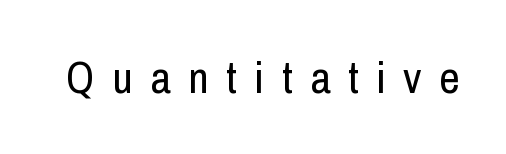
The image shows 45 px regular-weight, condensed sans-serif type, upright; set unusually wide letter spacing (+0.39 em), not underlined; low stroke contrast and a medium x-height.
